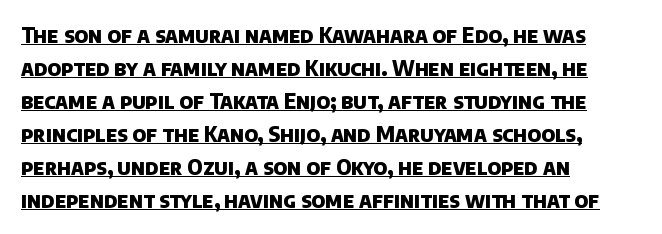
{"bold": "yes", "underline": "yes", "align": "left", "line_spacing": "normal", "line_spacing_ratio": 1.57, "letter_spacing": "normal", "letter_spacing_em": 0.0, "glyph_px": 21}
